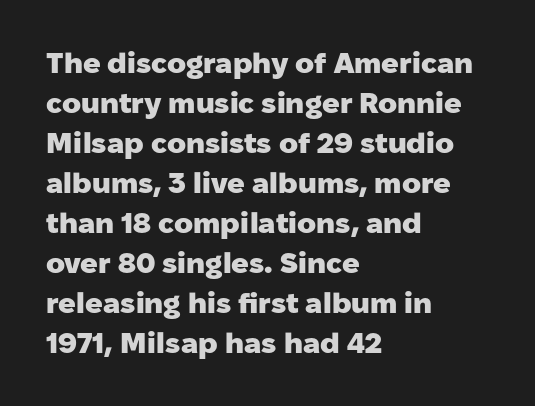
The image shows 29 px heavy sans-serif type, upright; set left-aligned, normal line spacing (1.38x), normal letter spacing, not underlined; low stroke contrast and a medium x-height.
